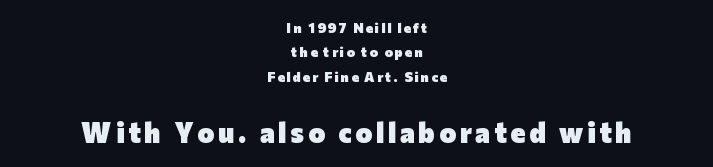
Q: Is the text bold? A: Yes.
Q: Is the text italic (slanted)? A: No, it is upright.
Q: Is the typeface a serif or a sans-serif typeface? A: Sans-serif.
Q: Is the text underlined? A: No.
Q: How is the paragraph aligned? A: Centered.
Q: Which block of text is set in a larger size, the first (top) or the second (bottom)? A: The second (bottom) one.
Q: Width (condensed, normal, or wide)? A: Normal.
Q: Stroke contrast? A: Low.
Q: x-height? A: Medium.
Q: Monospaced? A: No.
